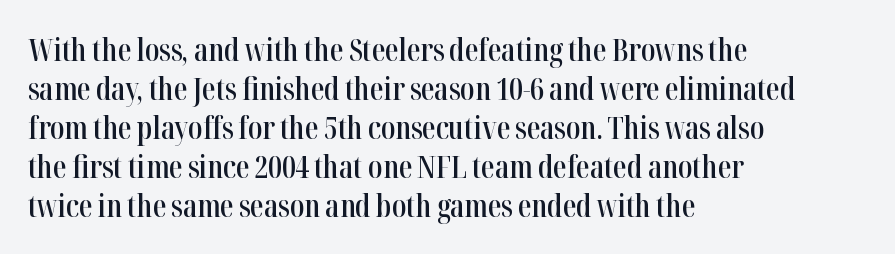
{"serif": "yes", "italic": "no", "bold": "semi", "weight": "semibold", "width": "condensed", "stroke_contrast": "high", "x_height": "medium", "monospaced": "no", "underline": "no", "align": "left", "line_spacing": "normal", "line_spacing_ratio": 1.3, "letter_spacing": "normal", "letter_spacing_em": 0.0, "glyph_px": 30}
